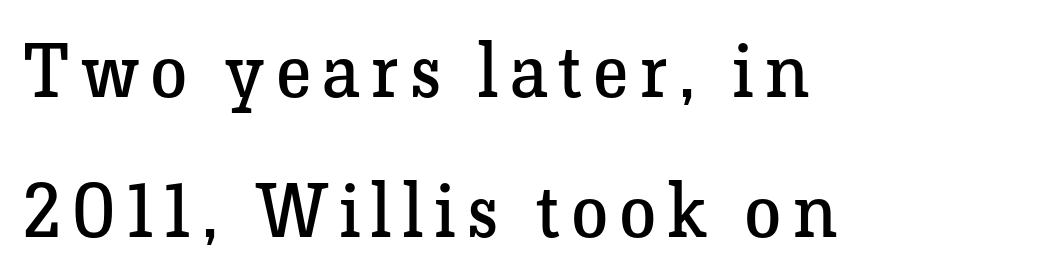
Q: Is the text bold? A: No.
Q: Is the text italic (slanted)? A: No, it is upright.
Q: Is the typeface a serif or a sans-serif typeface? A: Serif.
Q: Is the text underlined? A: No.
Q: How is the paragraph aligned? A: Left-aligned.
Q: Width (condensed, normal, or wide)? A: Normal.
Q: Stroke contrast? A: Low.
Q: x-height? A: Medium.
Q: Monospaced? A: No.
